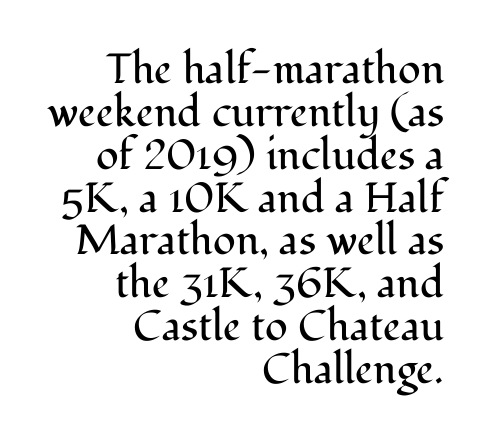
{"serif": "yes", "italic": "no", "bold": "no", "weight": "regular", "width": "normal", "stroke_contrast": "medium", "x_height": "medium", "monospaced": "no", "underline": "no", "align": "right", "line_spacing": "tight", "line_spacing_ratio": 1.02, "letter_spacing": "normal", "letter_spacing_em": 0.0, "glyph_px": 42}
